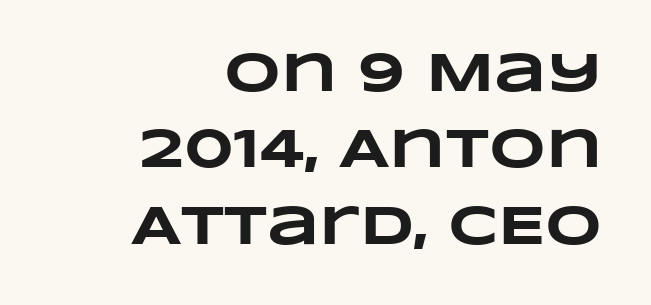
The image shows 55 px heavy, wide type; set right-aligned, normal line spacing (1.39x), normal letter spacing, not underlined; low stroke contrast and a large x-height.
